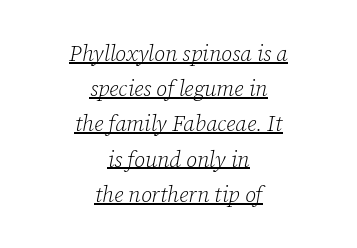
Honestly, the row spacing looks completely unremarkable. There's an unmistakable incline to the writing here. Think standard paragraph weight, or any step lighter than that. The passage shown is underscored from start to finish.
